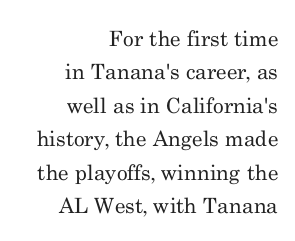
Do the letters lean? They stand straight. Regarding leading, the lines here are spaced in the standard way. Between one letter and the next there's only the usual sliver of space. Plain, unruled lines of type. Where is the straight margin? On the right.
